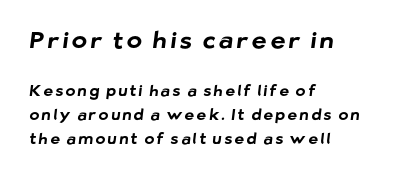
Q: Is the text bold? A: Yes.
Q: Is the text underlined? A: No.
Q: How is the paragraph aligned? A: Left-aligned.
Q: Is the spacing between lines tight, normal or loose? A: Normal.
Q: Which block of text is set in a larger size, the first (top) or the second (bottom)? A: The first (top) one.
